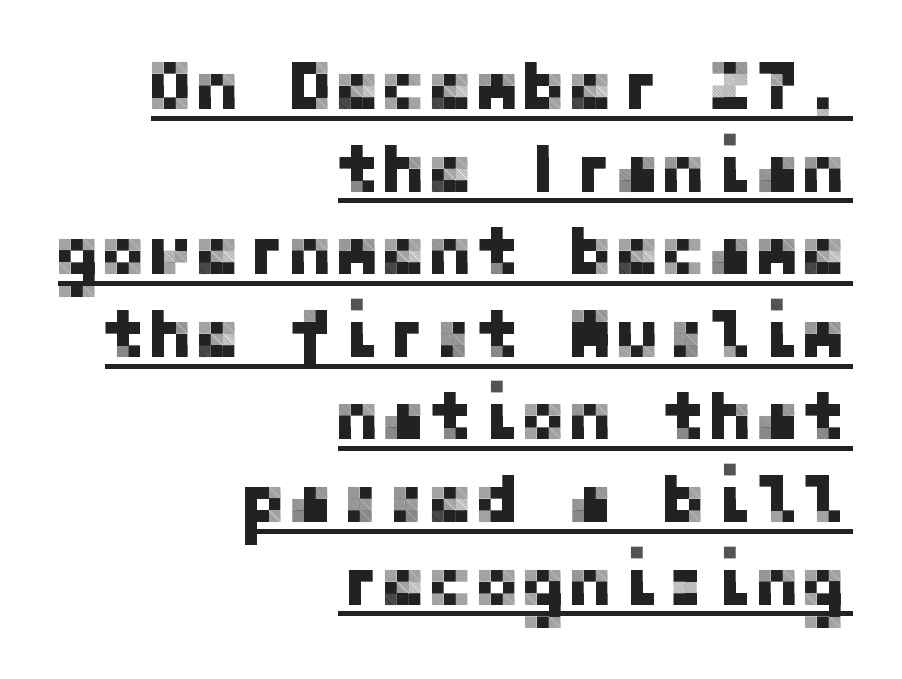
{"serif": "no", "italic": "no", "width": "normal", "stroke_contrast": "low", "x_height": "medium", "underline": "yes", "align": "right", "line_spacing_ratio": 1.18, "letter_spacing": "normal", "letter_spacing_em": 0.0, "glyph_px": 70}
